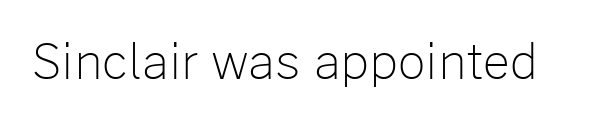
The image shows 48 px light sans-serif type, upright; set normal letter spacing, not underlined; low stroke contrast and a medium x-height.
